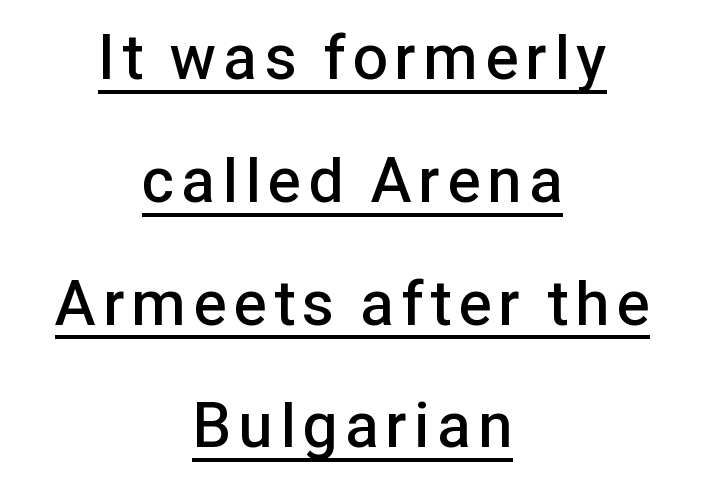
{"serif": "no", "italic": "no", "bold": "semi", "weight": "semibold", "width": "normal", "stroke_contrast": "low", "x_height": "medium", "monospaced": "no", "underline": "yes", "align": "center", "line_spacing": "loose", "line_spacing_ratio": 1.98, "glyph_px": 62}
